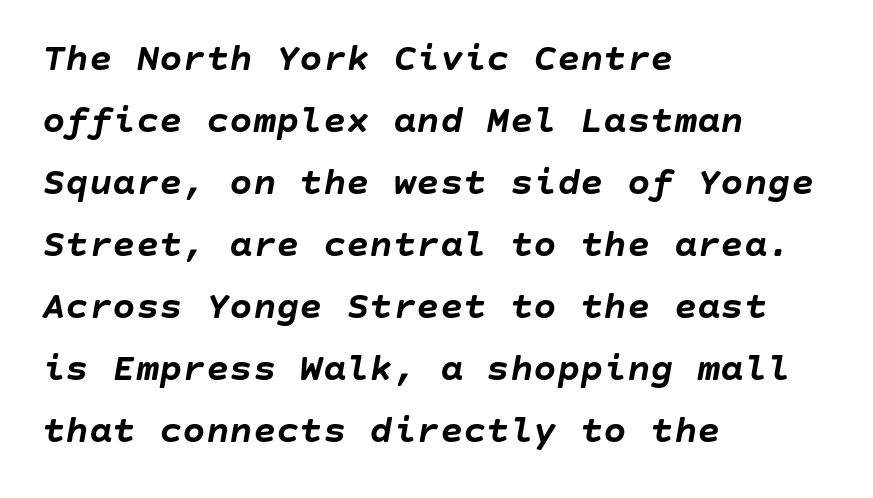
The image shows 39 px semibold type, italic (leaning right); set left-aligned, normal line spacing (1.59x), normal letter spacing, not underlined; low stroke contrast and a large x-height.
